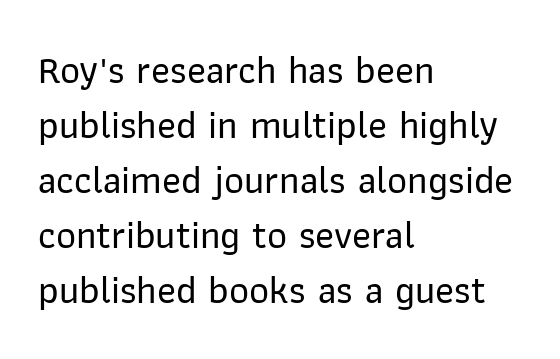
Note the varied advance widths — an 'i' is clearly narrower than an 'm'. The letterforms sit shoulder to shoulder at normal distance. Compared with a centered layout, this one pins lines to the left instead. The words here are not underlined.
